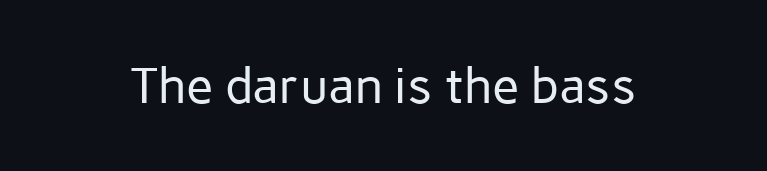
Q: Is the text bold? A: No.
Q: Is the text italic (slanted)? A: No, it is upright.
Q: Is the typeface a serif or a sans-serif typeface? A: Sans-serif.
Q: Is the text underlined? A: No.
Q: Is the spacing between letters normal or unusually wide? A: Normal.
Q: Width (condensed, normal, or wide)? A: Normal.
Q: Stroke contrast? A: Low.
Q: x-height? A: Medium.
Q: Monospaced? A: No.
